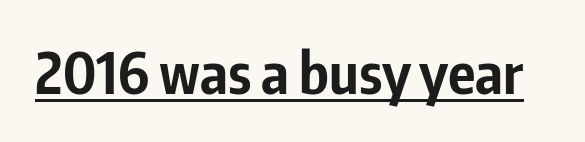
Q: Is the text bold? A: Yes.
Q: Is the text italic (slanted)? A: No, it is upright.
Q: Is the typeface a serif or a sans-serif typeface? A: Sans-serif.
Q: Is the text underlined? A: Yes.
Q: Is the spacing between letters normal or unusually wide? A: Normal.
Q: Width (condensed, normal, or wide)? A: Condensed.
Q: Stroke contrast? A: Low.
Q: x-height? A: Medium.
Q: Monospaced? A: No.
